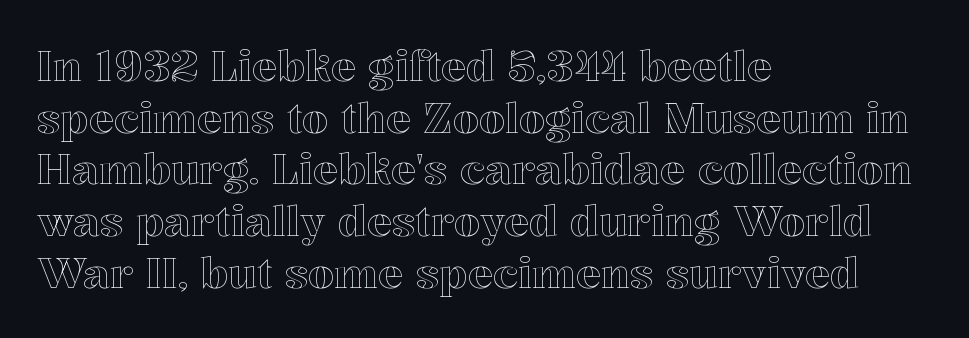
Q: Is the text italic (slanted)? A: No, it is upright.
Q: Is the text underlined? A: No.
Q: How is the paragraph aligned? A: Left-aligned.
Q: Is the spacing between letters normal or unusually wide? A: Normal.
Q: Width (condensed, normal, or wide)? A: Normal.
Q: x-height? A: Medium.
Q: Monospaced? A: No.
